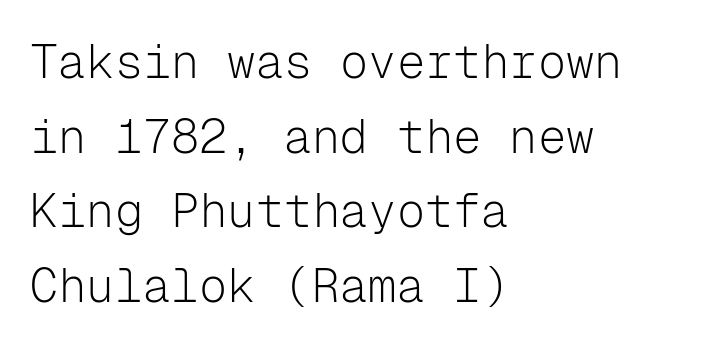
The image shows 47 px light sans-serif type, upright, monospaced; set left-aligned, normal line spacing (1.59x), normal letter spacing, not underlined; low stroke contrast and a medium x-height.
